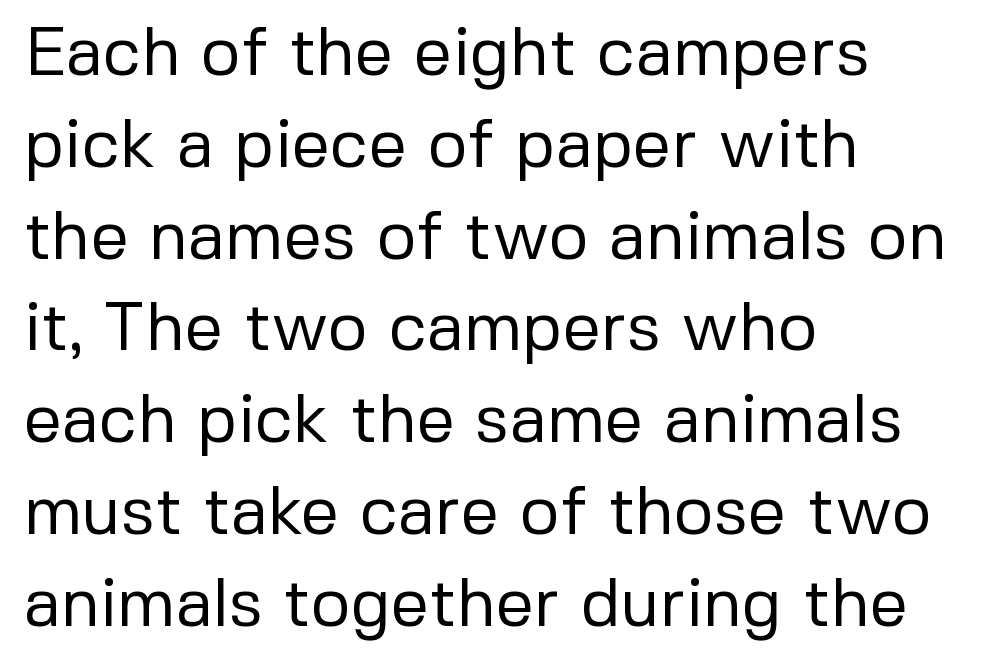
Q: Is the text bold? A: No.
Q: Is the text italic (slanted)? A: No, it is upright.
Q: Is the typeface a serif or a sans-serif typeface? A: Sans-serif.
Q: Is the text underlined? A: No.
Q: How is the paragraph aligned? A: Left-aligned.
Q: Is the spacing between letters normal or unusually wide? A: Normal.
Q: Is the spacing between lines tight, normal or loose? A: Normal.
Q: Width (condensed, normal, or wide)? A: Normal.
Q: Stroke contrast? A: Low.
Q: x-height? A: Medium.
Q: Monospaced? A: No.
